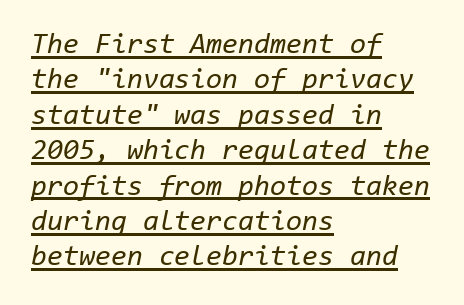
{"italic": "yes", "lean": "right", "slant_degrees": 11, "bold": "no", "weight": "regular", "width": "normal", "stroke_contrast": "low", "x_height": "medium", "monospaced": "yes", "underline": "yes", "align": "left", "line_spacing_ratio": 1.22, "letter_spacing": "normal", "letter_spacing_em": 0.0, "glyph_px": 29}
